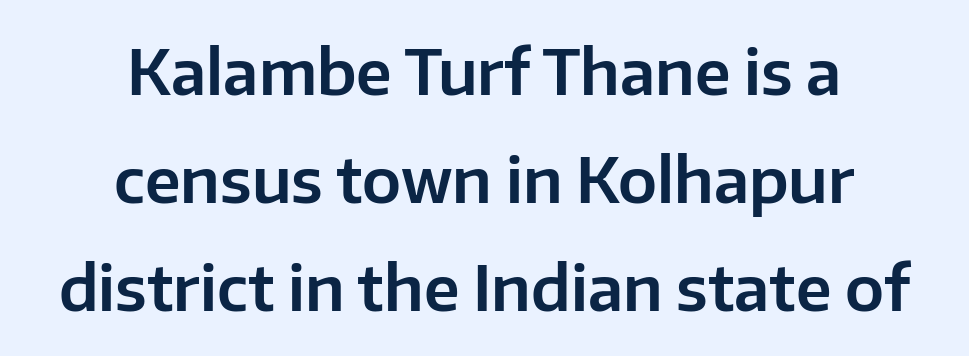
The image shows 62 px sans-serif type, upright; set centered, line spacing 1.74x, normal letter spacing, not underlined; low stroke contrast and a medium x-height.
